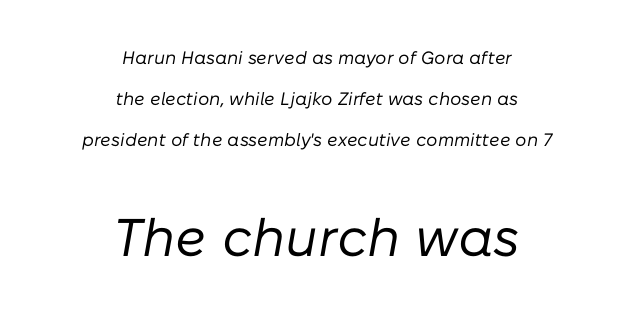
{"italic": "yes", "lean": "right", "slant_degrees": 10, "bold": "no", "weight": "regular", "width": "normal", "stroke_contrast": "low", "x_height": "medium", "monospaced": "no", "underline": "no", "align": "center", "line_spacing": "loose", "line_spacing_ratio": 2.29, "letter_spacing": "normal", "letter_spacing_em": 0.0, "larger_block": "second", "size_ratio": 2.94, "glyph_px": 53}
